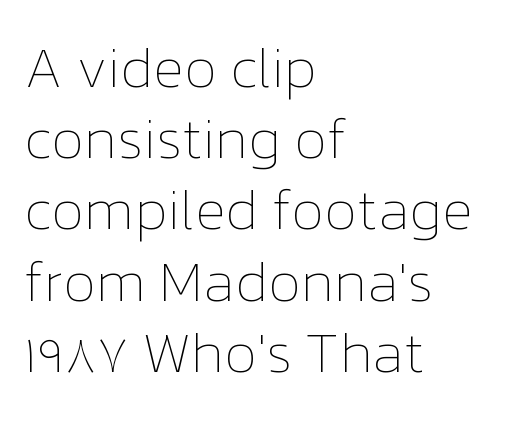
{"italic": "no", "bold": "no", "weight": "thin", "width": "normal", "stroke_contrast": "low", "x_height": "medium", "monospaced": "no", "underline": "no", "align": "left", "line_spacing": "normal", "line_spacing_ratio": 1.25, "letter_spacing": "normal", "letter_spacing_em": 0.0, "glyph_px": 57}
